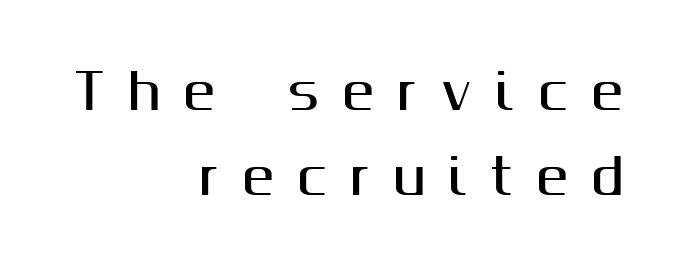
Notice how the passage keeps a crisp vertical edge on the right only. Plain, unruled lines of type. Character widths vary here, with narrow letters taking less room than wide ones. Classification — sans serif. The lettering stays uniformly vertical, giving the passage a roman look.
